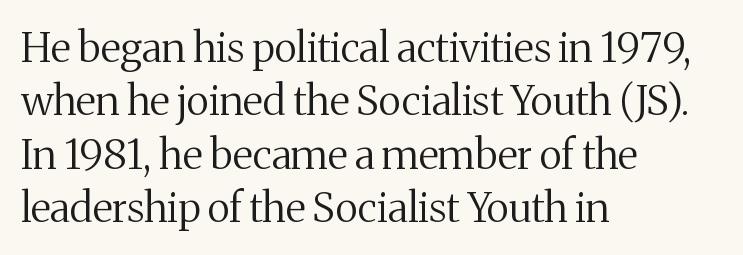
Q: Is the text bold? A: No.
Q: Is the text italic (slanted)? A: No, it is upright.
Q: Is the typeface a serif or a sans-serif typeface? A: Serif.
Q: Is the text underlined? A: No.
Q: How is the paragraph aligned? A: Left-aligned.
Q: Is the spacing between letters normal or unusually wide? A: Normal.
Q: Is the spacing between lines tight, normal or loose? A: Normal.
Q: Width (condensed, normal, or wide)? A: Normal.
Q: Stroke contrast? A: Medium.
Q: x-height? A: Medium.
Q: Monospaced? A: No.
